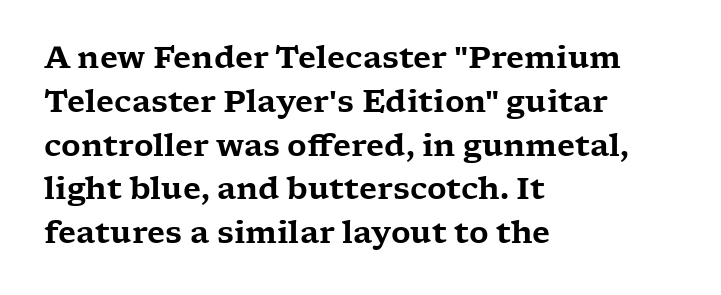
Q: Is the text italic (slanted)? A: No, it is upright.
Q: Is the typeface a serif or a sans-serif typeface? A: Serif.
Q: Is the text underlined? A: No.
Q: How is the paragraph aligned? A: Left-aligned.
Q: Is the spacing between letters normal or unusually wide? A: Normal.
Q: Is the spacing between lines tight, normal or loose? A: Normal.
Q: Width (condensed, normal, or wide)? A: Wide.
Q: Stroke contrast? A: Low.
Q: x-height? A: Medium.
Q: Monospaced? A: No.
